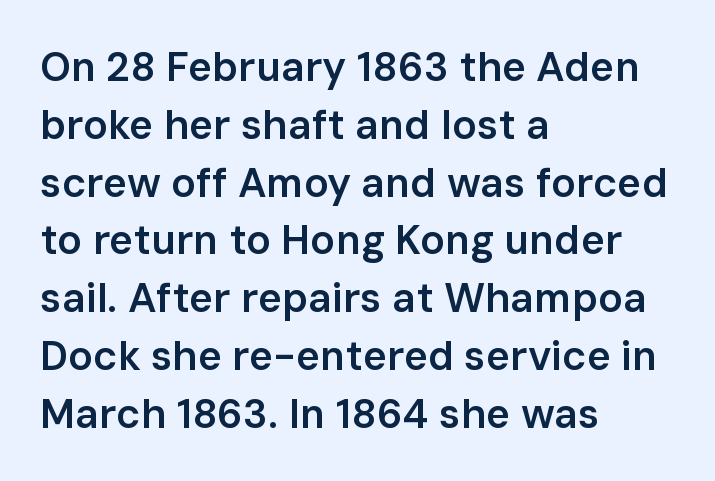
Q: Is the text bold? A: Semi-bold.
Q: Is the text italic (slanted)? A: No, it is upright.
Q: Is the typeface a serif or a sans-serif typeface? A: Sans-serif.
Q: Is the text underlined? A: No.
Q: How is the paragraph aligned? A: Left-aligned.
Q: Is the spacing between letters normal or unusually wide? A: Normal.
Q: Is the spacing between lines tight, normal or loose? A: Normal.
Q: Width (condensed, normal, or wide)? A: Normal.
Q: Stroke contrast? A: Low.
Q: x-height? A: Medium.
Q: Monospaced? A: No.
